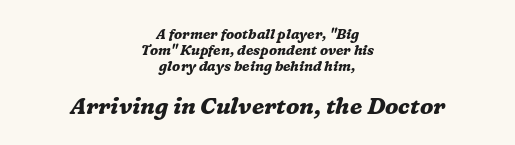
{"italic": "yes", "lean": "right", "slant_degrees": 16, "bold": "yes", "underline": "no", "align": "center", "line_spacing": "tight", "line_spacing_ratio": 1.13, "letter_spacing": "normal", "letter_spacing_em": 0.0, "larger_block": "second", "size_ratio": 1.64, "glyph_px": 23}
